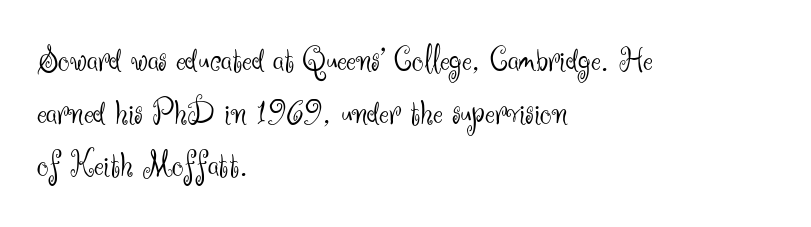
{"serif": "no", "italic": "no", "bold": "no", "weight": "light", "width": "normal", "stroke_contrast": "medium", "x_height": "small", "monospaced": "no", "underline": "no", "align": "left", "line_spacing": "normal", "line_spacing_ratio": 1.42, "letter_spacing": "normal", "letter_spacing_em": 0.0, "glyph_px": 37}
